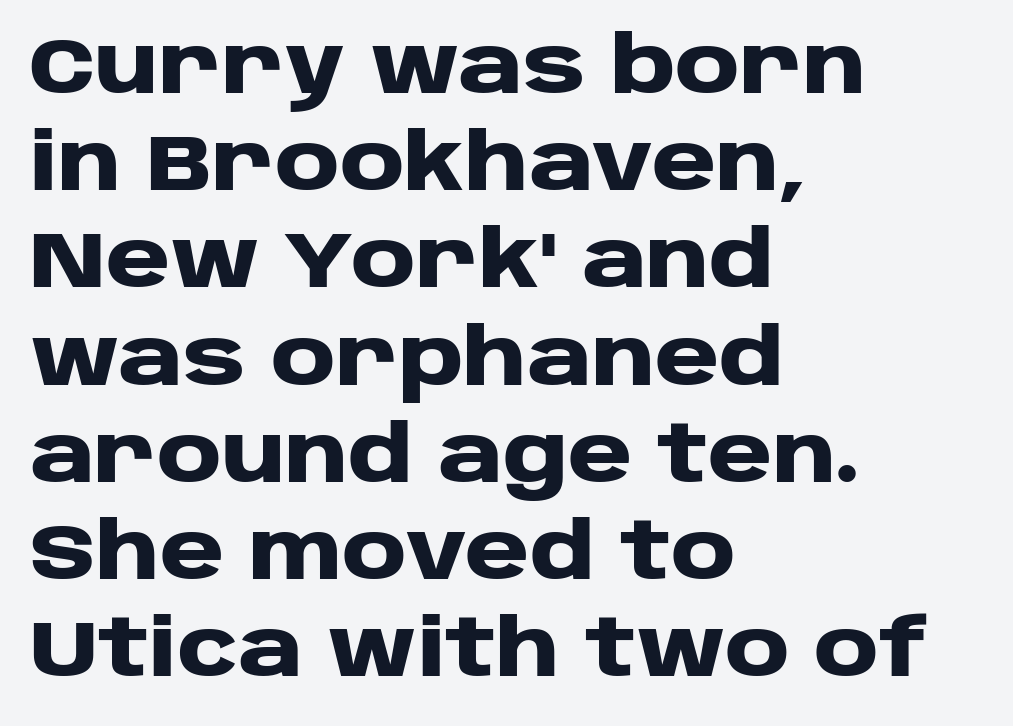
Q: Is the text bold? A: Yes.
Q: Is the text italic (slanted)? A: No, it is upright.
Q: Is the typeface a serif or a sans-serif typeface? A: Sans-serif.
Q: Is the text underlined? A: No.
Q: How is the paragraph aligned? A: Left-aligned.
Q: Is the spacing between letters normal or unusually wide? A: Normal.
Q: Width (condensed, normal, or wide)? A: Wide.
Q: Stroke contrast? A: Low.
Q: x-height? A: Large.
Q: Monospaced? A: No.
